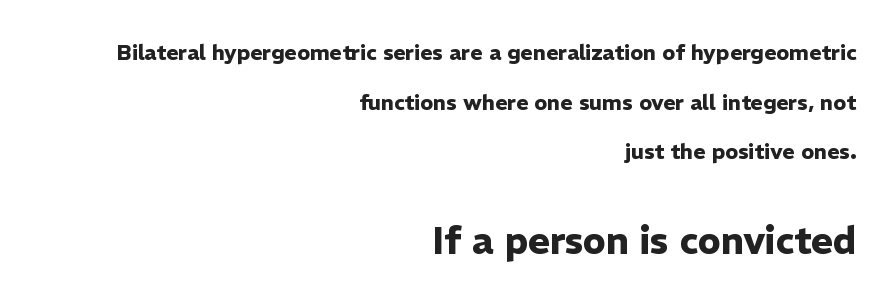
The image shows 37 px heavy sans-serif type, upright; set right-aligned, loose line spacing (2.36x), normal letter spacing, not underlined; the second (bottom) block is 1.76x larger; low stroke contrast and a medium x-height.
